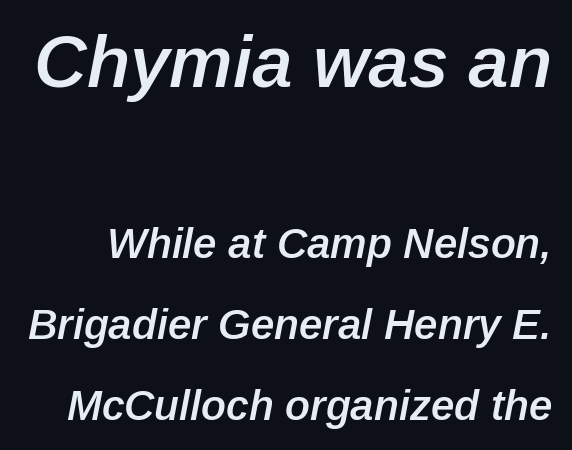
{"italic": "yes", "lean": "right", "slant_degrees": 12, "bold": "semi", "weight": "semibold", "width": "normal", "stroke_contrast": "low", "x_height": "medium", "monospaced": "no", "underline": "no", "line_spacing": "loose", "line_spacing_ratio": 1.93, "letter_spacing": "normal", "letter_spacing_em": 0.0, "larger_block": "first", "size_ratio": 1.74, "glyph_px": 73}
